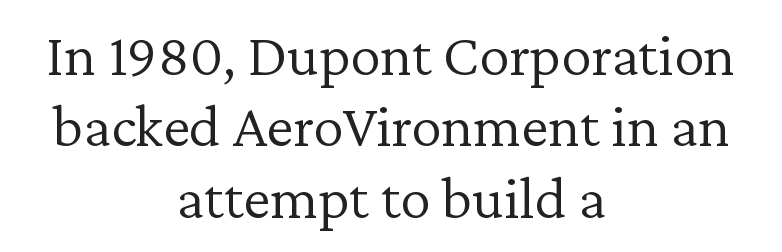
Q: Is the text bold? A: No.
Q: Is the text italic (slanted)? A: No, it is upright.
Q: Is the typeface a serif or a sans-serif typeface? A: Serif.
Q: Is the text underlined? A: No.
Q: How is the paragraph aligned? A: Centered.
Q: Is the spacing between letters normal or unusually wide? A: Normal.
Q: Width (condensed, normal, or wide)? A: Normal.
Q: Stroke contrast? A: Low.
Q: x-height? A: Medium.
Q: Monospaced? A: No.
